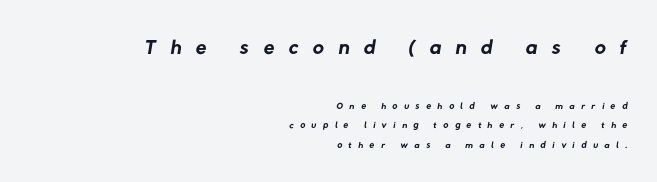
Q: Is the text bold? A: No.
Q: Is the typeface a serif or a sans-serif typeface? A: Sans-serif.
Q: Is the text underlined? A: No.
Q: How is the paragraph aligned? A: Right-aligned.
Q: Is the spacing between letters normal or unusually wide? A: Unusually wide.
Q: Is the spacing between lines tight, normal or loose? A: Normal.
Q: Which block of text is set in a larger size, the first (top) or the second (bottom)? A: The first (top) one.
Q: Width (condensed, normal, or wide)? A: Normal.
Q: Stroke contrast? A: Low.
Q: x-height? A: Medium.
Q: Monospaced? A: No.
